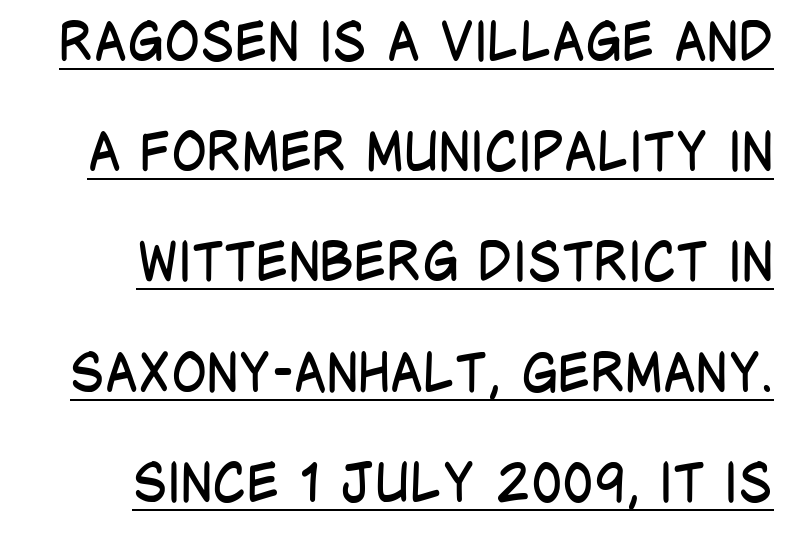
The image shows 53 px regular-weight, condensed sans-serif type, upright; set loose line spacing (2.08x), normal letter spacing, underlined; low stroke contrast and a large x-height.
